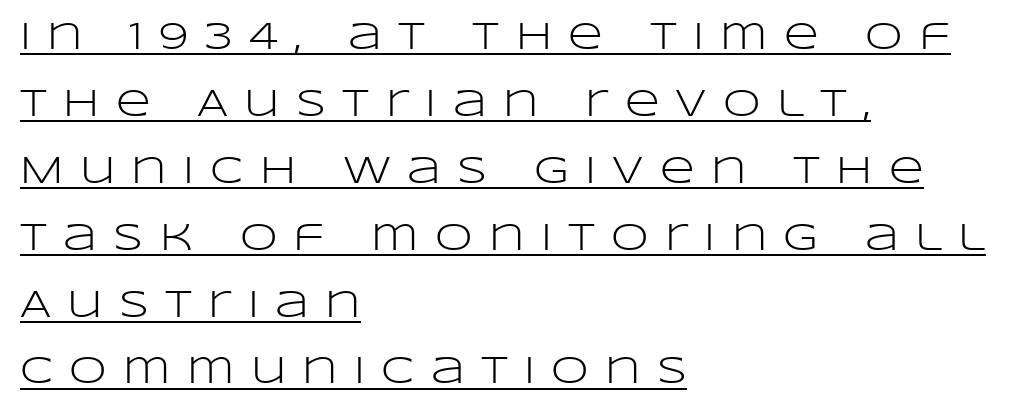
{"serif": "no", "italic": "no", "bold": "no", "weight": "light", "width": "wide", "stroke_contrast": "low", "x_height": "large", "monospaced": "no", "underline": "yes", "align": "left", "line_spacing_ratio": 1.76, "letter_spacing": "wide", "letter_spacing_em": 0.43, "glyph_px": 38}
